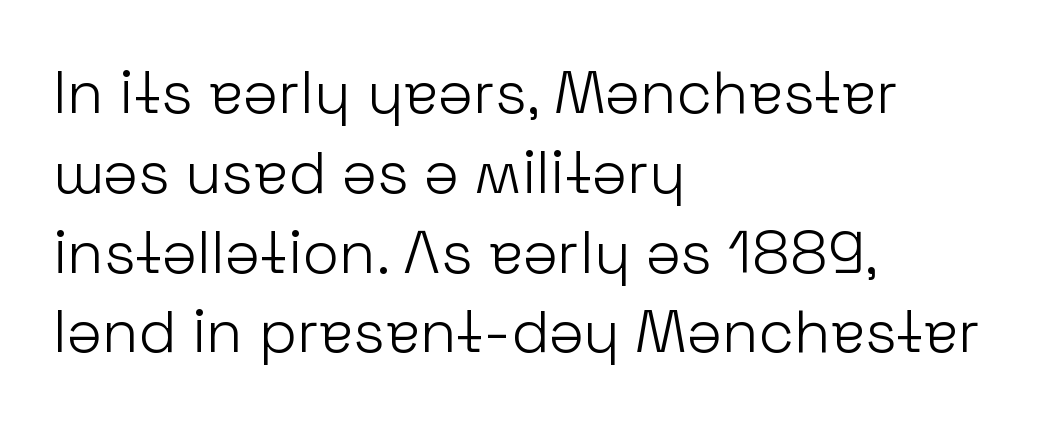
Q: Is the text bold? A: No.
Q: Is the text italic (slanted)? A: No, it is upright.
Q: Is the typeface a serif or a sans-serif typeface? A: Sans-serif.
Q: Is the text underlined? A: No.
Q: How is the paragraph aligned? A: Left-aligned.
Q: Is the spacing between letters normal or unusually wide? A: Normal.
Q: Is the spacing between lines tight, normal or loose? A: Normal.
Q: Width (condensed, normal, or wide)? A: Normal.
Q: Stroke contrast? A: Low.
Q: x-height? A: Medium.
Q: Monospaced? A: No.
